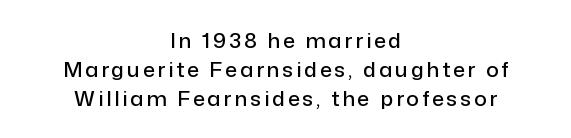
The strip under each line holds only bare page. Notice how the passage keeps no hard edge, just a central spine. This is roman type, the default non-slanted kind. Line spacing here is normal.
